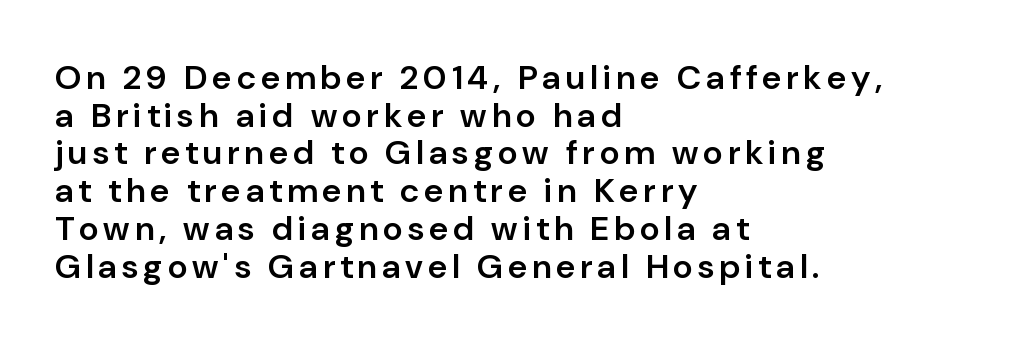
The image shows 34 px semibold sans-serif type, upright; set left-aligned, tight line spacing (1.11x), not underlined; low stroke contrast and a medium x-height.
